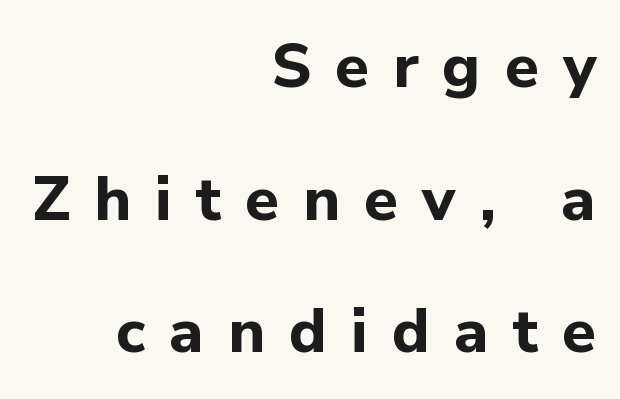
{"serif": "no", "italic": "no", "bold": "yes", "weight": "bold", "width": "normal", "stroke_contrast": "low", "x_height": "medium", "monospaced": "no", "underline": "no", "align": "right", "line_spacing": "loose", "line_spacing_ratio": 2.14, "letter_spacing": "wide", "letter_spacing_em": 0.39, "glyph_px": 62}
